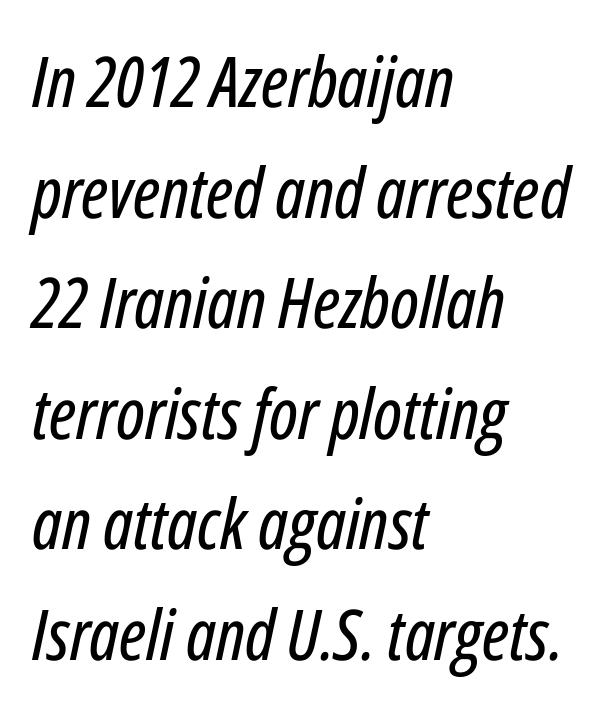
The image shows 70 px condensed type, italic (leaning right); set left-aligned, normal line spacing (1.58x), normal letter spacing, not underlined; low stroke contrast and a medium x-height.
